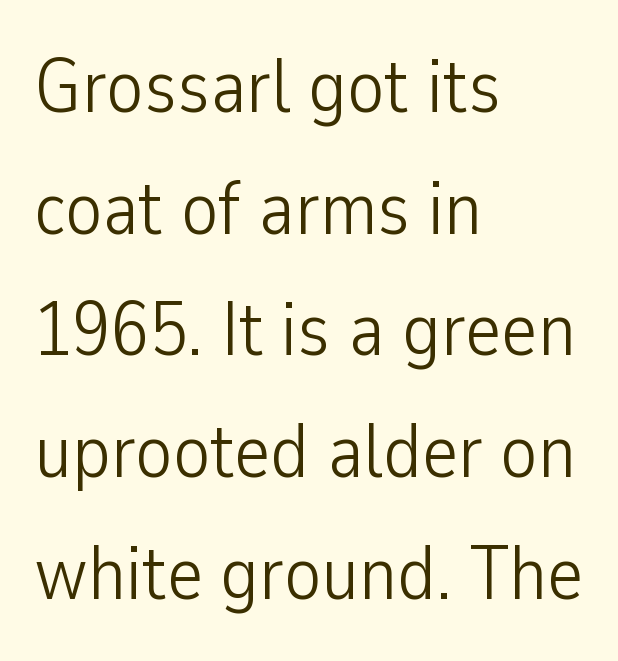
The image shows 77 px light, condensed sans-serif type, upright; set left-aligned, normal line spacing (1.58x), normal letter spacing, not underlined; low stroke contrast and a medium x-height.
